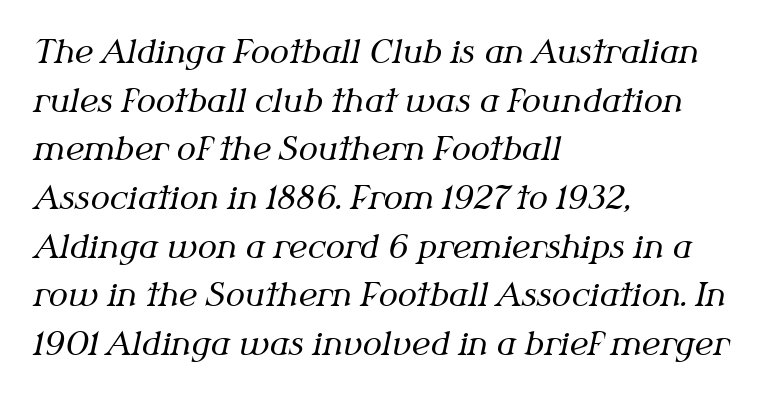
The image shows 32 px regular-weight serif type, italic (leaning right); set left-aligned, normal line spacing (1.52x), normal letter spacing, not underlined; medium stroke contrast and a medium x-height.
